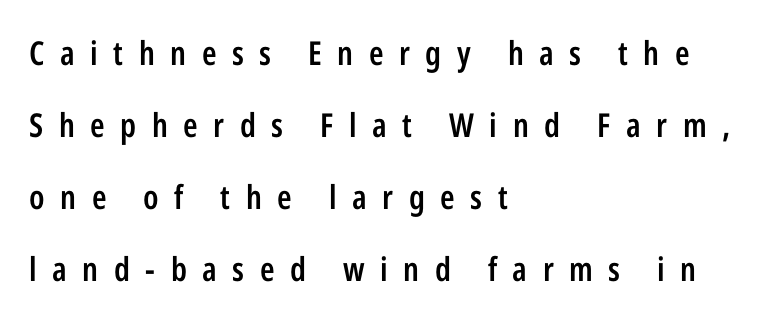
The rendering inserts visible extra space after every character. This sample has the flowing, uneven cadence of proportional lettering. The zone under the glyphs is completely vacant. This sample trades compactness for vertical openness between lines. Heft: intermediate — a semibold. Typeset ragged right — the left edge is the straight one.
